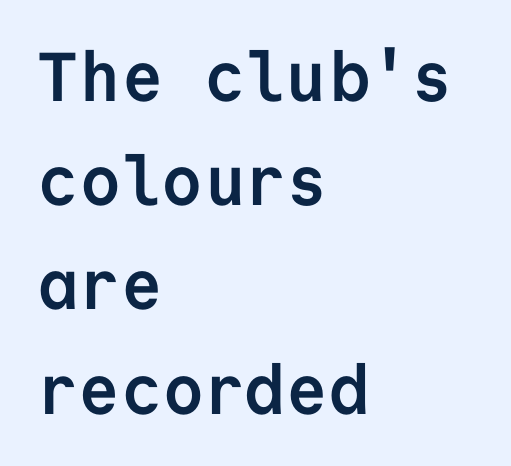
The face used here is a sans, in the tradition of grotesques and geometrics. These words are printed bold, with thick strokes throughout. Caption: standard tracking, unaltered. The space between consecutive lines is moderate. The face used here is monospaced, like something from a code editor.
